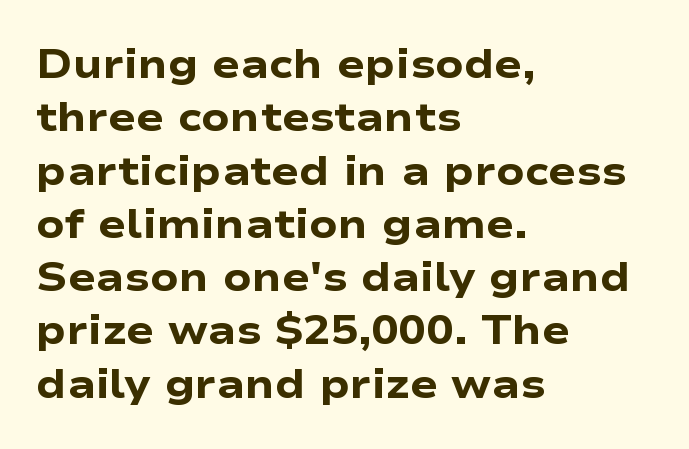
The lettering holds an erect, upright posture throughout. Students, observe: this is what conventionally led text looks like. The space beneath each line is pristine and unruled. Is this a fixed-width face? No — the glyphs have proportional, varying widths.
